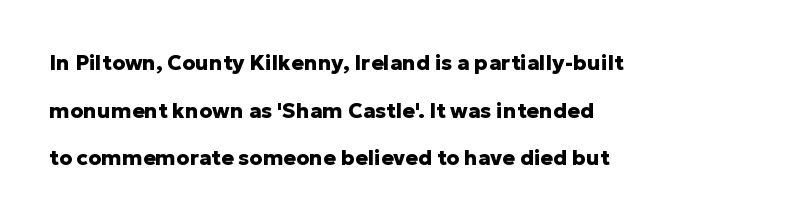
These lines are set flush left with a ragged right edge. Is the letter spacing exaggerated? No — it looks like the ordinary default. On the weight axis this lands at bold, roughly 700. This is roman type, the default non-slanted kind. Lines of text with bare space underneath.
